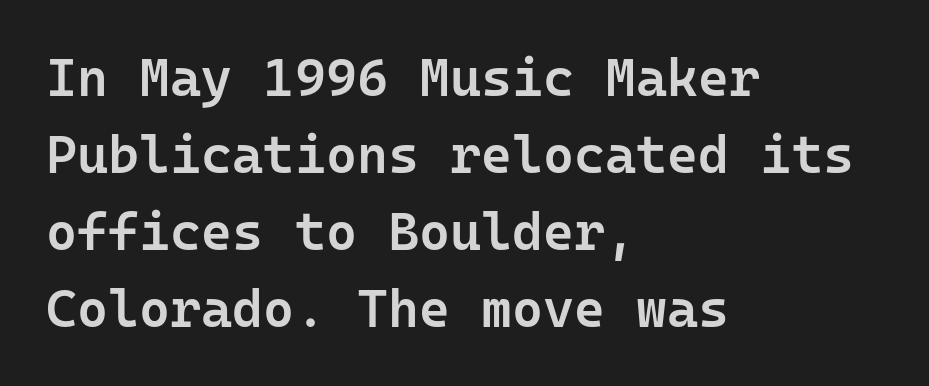
A student would call this left alignment; a typographer would say flush left, rag right. Is the type bold? Partly — it's a semibold, heavier than regular but not fully bold. Has an underline been added? It has not. The characters display no serif detailing; their extremities are plain.
